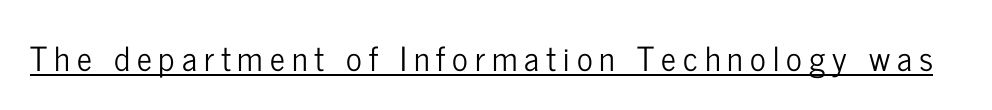
{"serif": "no", "italic": "no", "width": "condensed", "stroke_contrast": "low", "x_height": "medium", "monospaced": "no", "underline": "yes", "letter_spacing": "wide", "letter_spacing_em": 0.21, "glyph_px": 33}
